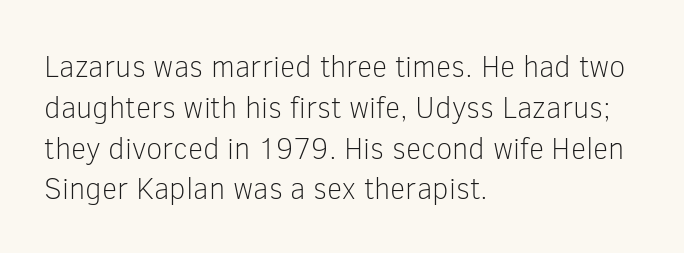
The image shows 30 px light sans-serif type, upright; set left-aligned, normal line spacing (1.36x), normal letter spacing, not underlined; low stroke contrast and a medium x-height.
